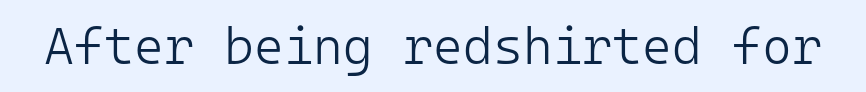
Italic: no, the glyphs are upright roman. Letterform terminals end flat and unadorned throughout the passage. A bare baseline throughout the passage. No letter is thick-stroked: the sample isn't bold.
